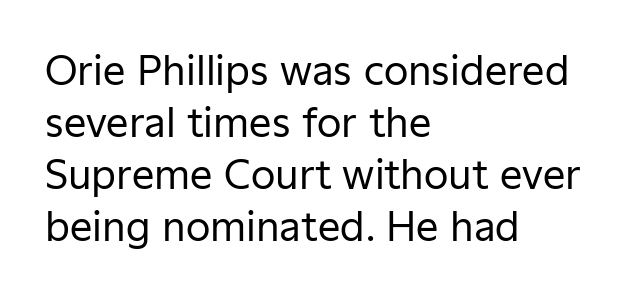
{"serif": "no", "italic": "no", "bold": "no", "weight": "regular", "width": "normal", "stroke_contrast": "low", "x_height": "medium", "monospaced": "no", "underline": "no", "align": "left", "line_spacing": "normal", "line_spacing_ratio": 1.3, "letter_spacing": "normal", "letter_spacing_em": 0.0, "glyph_px": 40}
